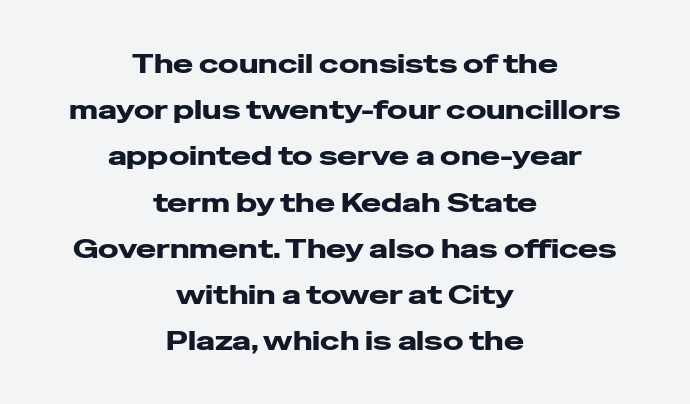
The string is rendered with underlining switched off. Tall strokes in this sample are plumb rather than angled. This rendering uses center alignment, leaving both contours irregular but symmetric. The letterforms sit shoulder to shoulder at normal distance.
